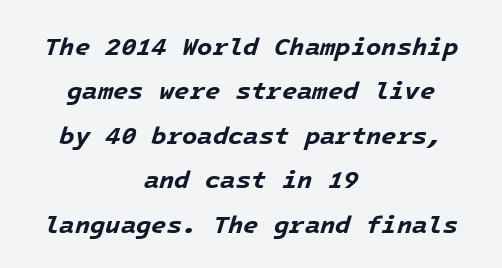
{"italic": "yes", "lean": "right", "slant_degrees": 16, "bold": "yes", "underline": "no", "align": "center", "line_spacing_ratio": 1.78, "letter_spacing": "normal", "letter_spacing_em": 0.0, "glyph_px": 25}
